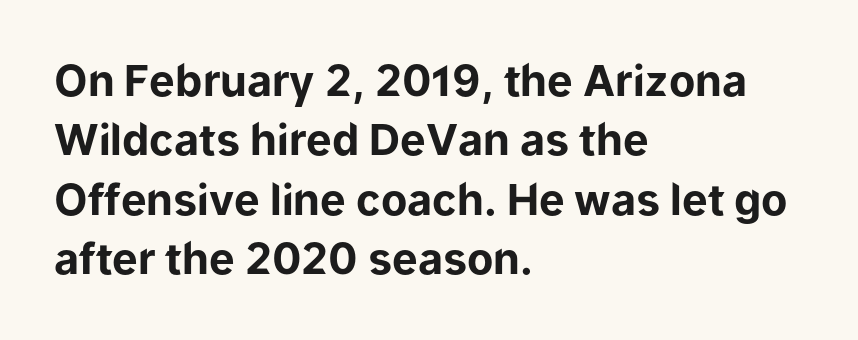
Letter spacing: default. Ascenders rise straight up at ninety degrees. Regarding leading, the lines here are spaced in the standard way. Here the designer chose a conventional face with non-uniform glyph widths. Nobody drew a line under any word here. A classic flush-left, rag-right setting is used for this passage.
